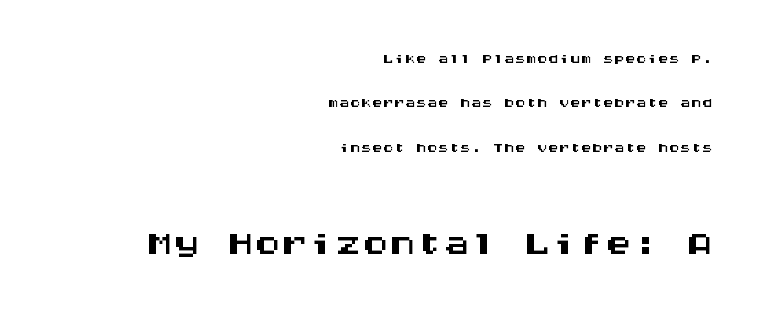
Q: Is the text italic (slanted)? A: No, it is upright.
Q: Is the typeface a serif or a sans-serif typeface? A: Sans-serif.
Q: Is the text underlined? A: No.
Q: How is the paragraph aligned? A: Right-aligned.
Q: Is the spacing between letters normal or unusually wide? A: Normal.
Q: Is the spacing between lines tight, normal or loose? A: Loose.
Q: Which block of text is set in a larger size, the first (top) or the second (bottom)? A: The second (bottom) one.
Q: Width (condensed, normal, or wide)? A: Wide.
Q: Stroke contrast? A: Medium.
Q: x-height? A: Large.
Q: Monospaced? A: Yes.
